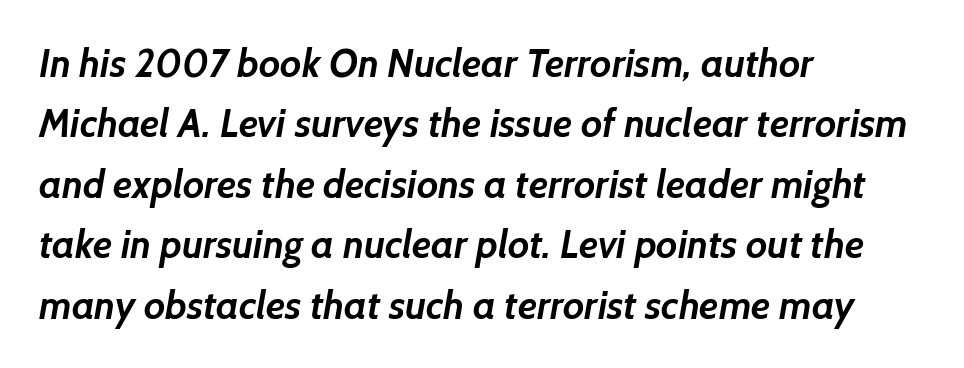
Words appear dense and cohesive because spacing is normal. One glance says typical: line gaps are just what's usual. The specimen omits any rule beneath the text block's lines. The rendering uses natural spacing where letterforms have individual widths. Chunky letters — that's bold for sure. The rendering shows plain stroke endings on the letterforms — a sans-serif design.
